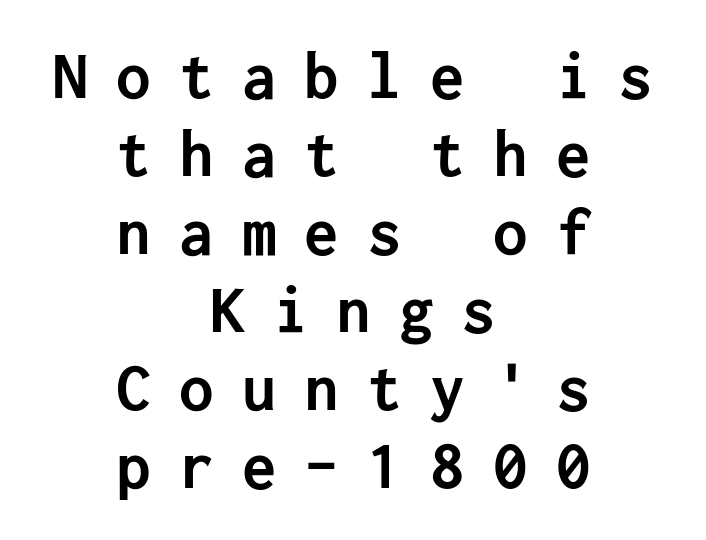
{"serif": "no", "italic": "no", "bold": "yes", "weight": "semibold", "width": "normal", "stroke_contrast": "low", "x_height": "medium", "underline": "no", "align": "center", "line_spacing": "tight", "line_spacing_ratio": 1.13, "letter_spacing": "wide", "letter_spacing_em": 0.41, "glyph_px": 69}
